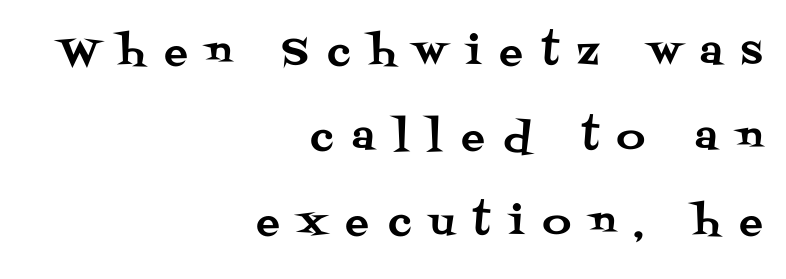
{"serif": "yes", "italic": "no", "width": "normal", "stroke_contrast": "medium", "x_height": "large", "monospaced": "no", "underline": "no", "align": "right", "line_spacing": "loose", "line_spacing_ratio": 2.18, "letter_spacing": "wide", "letter_spacing_em": 0.49, "glyph_px": 39}
